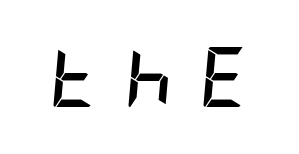
Q: Is the text bold? A: Yes.
Q: Is the text italic (slanted)? A: Yes, it leans right by about 5 degrees.
Q: Is the text underlined? A: No.
Q: Is the spacing between letters normal or unusually wide? A: Unusually wide.
Q: Width (condensed, normal, or wide)? A: Condensed.
Q: Stroke contrast? A: Low.
Q: x-height? A: Large.
